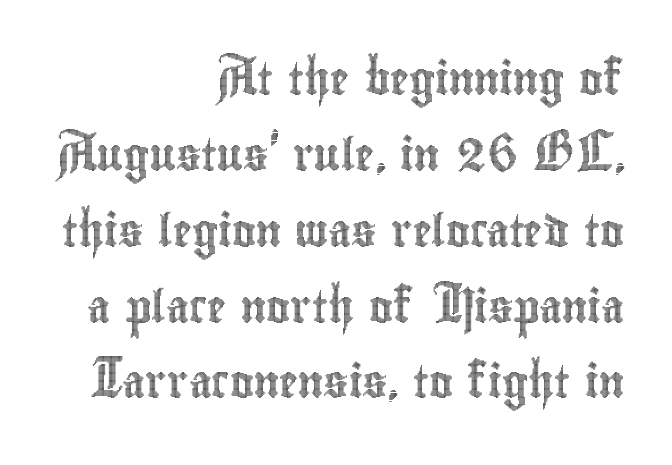
{"italic": "no", "width": "condensed", "x_height": "small", "monospaced": "no", "underline": "no", "align": "right", "line_spacing": "loose", "line_spacing_ratio": 2.37, "letter_spacing": "normal", "letter_spacing_em": 0.0, "glyph_px": 32}
